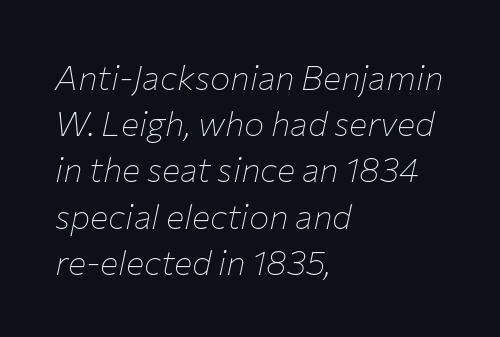
The image shows 34 px thin type, italic (leaning right); set left-aligned, normal line spacing (1.36x), normal letter spacing, not underlined; low stroke contrast and a medium x-height.
